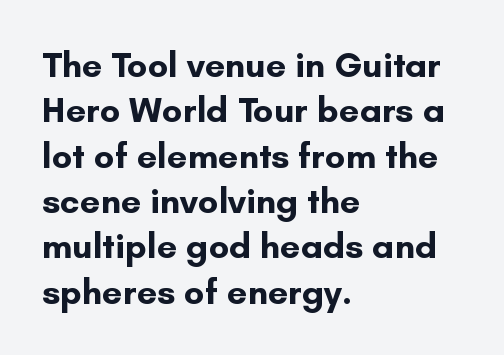
The image shows 36 px bold sans-serif type, upright; set left-aligned, normal line spacing (1.26x), normal letter spacing, not underlined; low stroke contrast and a small x-height.
